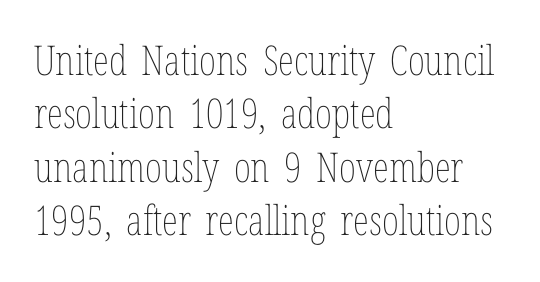
{"italic": "no", "bold": "no", "weight": "thin", "width": "condensed", "stroke_contrast": "low", "x_height": "medium", "monospaced": "no", "underline": "no", "align": "left", "line_spacing": "normal", "line_spacing_ratio": 1.3, "letter_spacing": "normal", "letter_spacing_em": 0.0, "glyph_px": 41}
